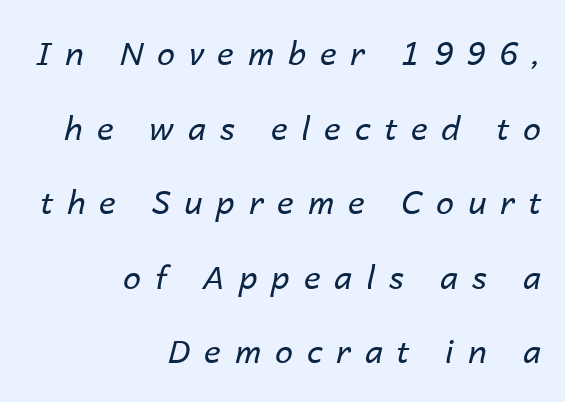
Q: Is the text bold? A: No.
Q: Is the text italic (slanted)? A: Yes, it leans right by about 14 degrees.
Q: Is the text underlined? A: No.
Q: How is the paragraph aligned? A: Right-aligned.
Q: Is the spacing between letters normal or unusually wide? A: Unusually wide.
Q: Is the spacing between lines tight, normal or loose? A: Loose.
Q: Width (condensed, normal, or wide)? A: Normal.
Q: Stroke contrast? A: Low.
Q: x-height? A: Medium.
Q: Monospaced? A: No.
